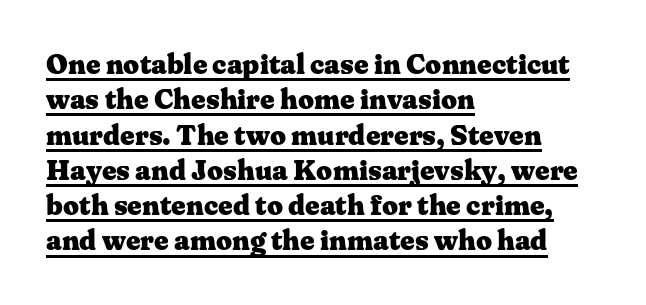
The image shows 28 px heavy, wide serif type, upright; set left-aligned, normal line spacing (1.26x), normal letter spacing, underlined; medium stroke contrast and a medium x-height.
